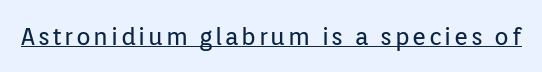
This reads as an unemphasized weight, regular at the heaviest. A typographer would call this underscored text. Posture: upright roman.
